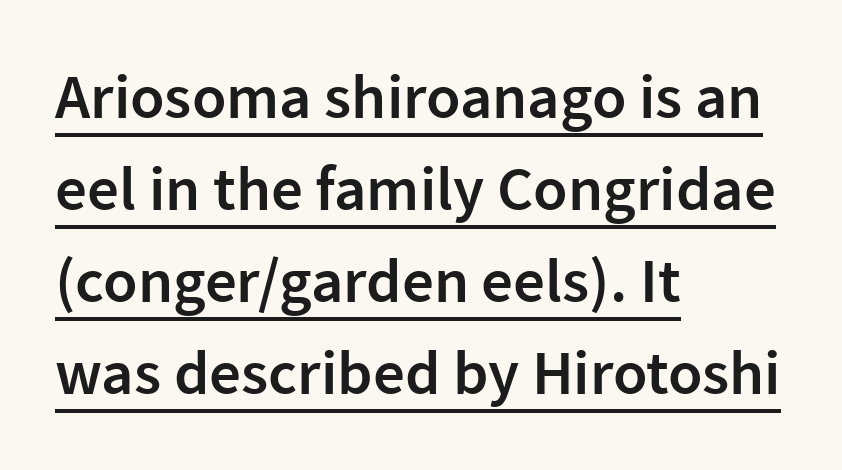
The image shows 63 px semibold sans-serif type, upright; set left-aligned, normal line spacing (1.46x), normal letter spacing, underlined; low stroke contrast and a medium x-height.
